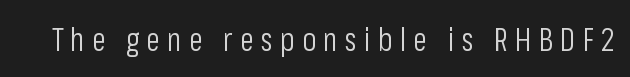
Q: Is the text bold? A: No.
Q: Is the text italic (slanted)? A: No, it is upright.
Q: Is the typeface a serif or a sans-serif typeface? A: Sans-serif.
Q: Is the text underlined? A: No.
Q: Is the spacing between letters normal or unusually wide? A: Unusually wide.
Q: Width (condensed, normal, or wide)? A: Condensed.
Q: Stroke contrast? A: Low.
Q: x-height? A: Medium.
Q: Monospaced? A: No.
